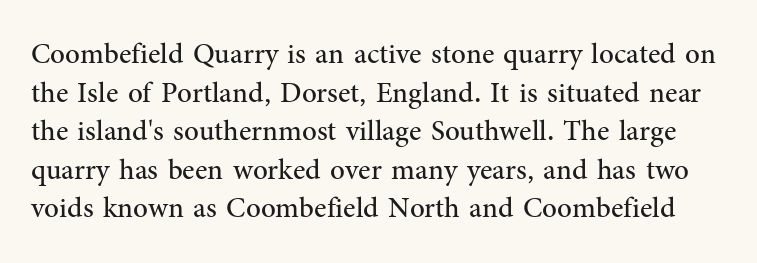
Q: Is the text bold? A: No.
Q: Is the text italic (slanted)? A: No, it is upright.
Q: Is the typeface a serif or a sans-serif typeface? A: Serif.
Q: Is the text underlined? A: No.
Q: Is the spacing between letters normal or unusually wide? A: Normal.
Q: Is the spacing between lines tight, normal or loose? A: Normal.
Q: Width (condensed, normal, or wide)? A: Normal.
Q: Stroke contrast? A: Medium.
Q: x-height? A: Medium.
Q: Monospaced? A: No.
